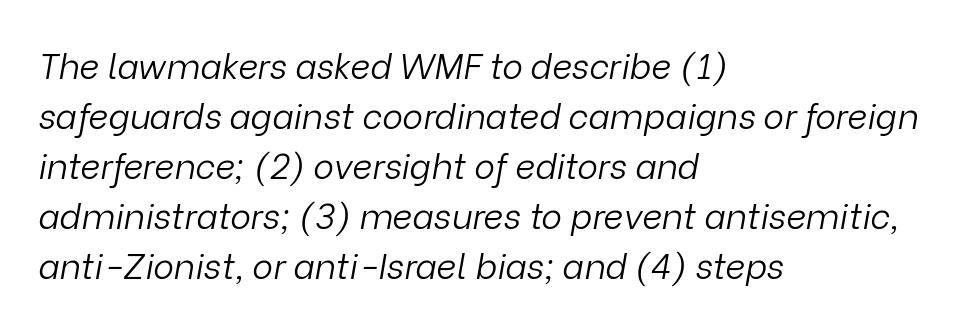
{"italic": "yes", "lean": "right", "slant_degrees": 9, "bold": "no", "weight": "light", "width": "normal", "stroke_contrast": "low", "x_height": "medium", "monospaced": "no", "underline": "no", "align": "left", "line_spacing": "normal", "line_spacing_ratio": 1.43, "letter_spacing": "normal", "letter_spacing_em": 0.0, "glyph_px": 35}
